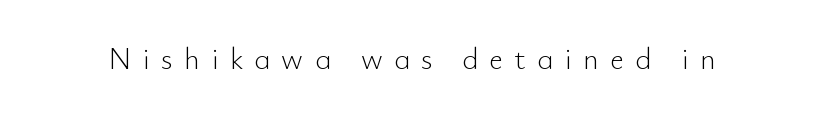
{"serif": "no", "italic": "no", "bold": "no", "weight": "light", "width": "normal", "stroke_contrast": "low", "x_height": "small", "monospaced": "no", "underline": "no", "letter_spacing": "wide", "letter_spacing_em": 0.38, "glyph_px": 30}
